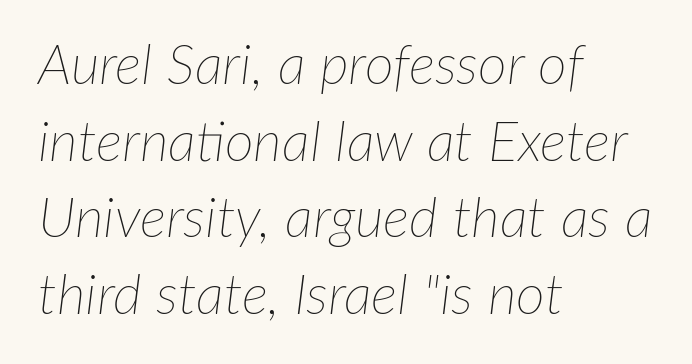
Q: Is the text bold? A: No.
Q: Is the text italic (slanted)? A: Yes, it leans right by about 7 degrees.
Q: Is the text underlined? A: No.
Q: How is the paragraph aligned? A: Left-aligned.
Q: Is the spacing between letters normal or unusually wide? A: Normal.
Q: Is the spacing between lines tight, normal or loose? A: Normal.
Q: Width (condensed, normal, or wide)? A: Normal.
Q: Stroke contrast? A: Low.
Q: x-height? A: Medium.
Q: Monospaced? A: No.
